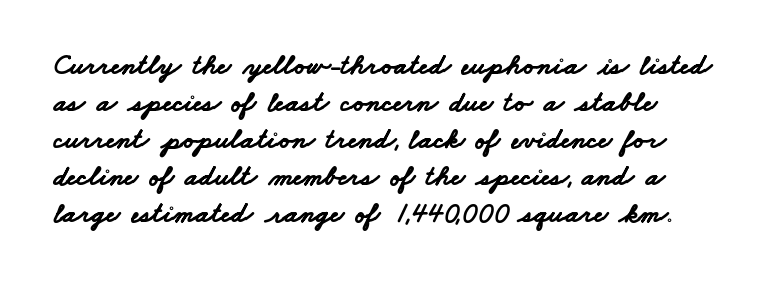
A clean baseline with only descenders dipping below it. Varying glyph widths throughout — classic text-font behaviour. Weight: bold. Inter-character spacing is left at the font's built-in metrics. The rendering uses a moderate line-height, typical for paragraphs.
